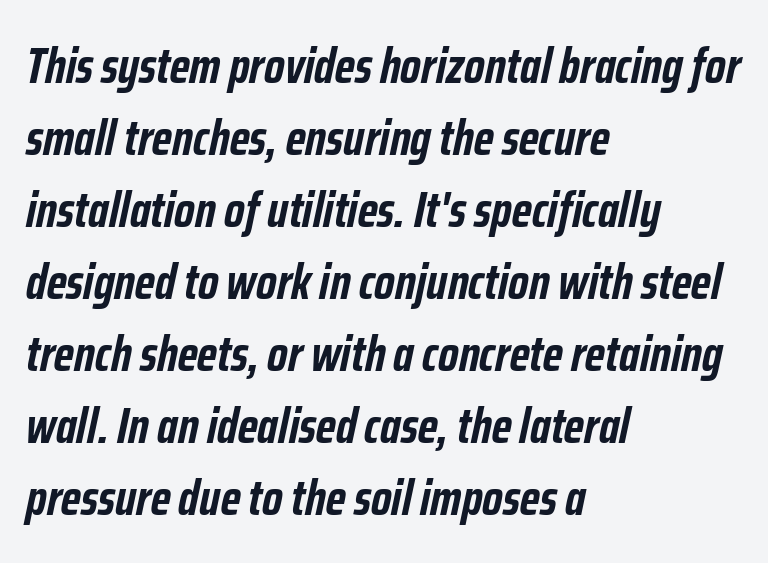
{"italic": "yes", "lean": "right", "slant_degrees": 12, "bold": "yes", "weight": "semibold", "width": "condensed", "stroke_contrast": "low", "x_height": "medium", "monospaced": "no", "underline": "no", "align": "left", "line_spacing": "normal", "line_spacing_ratio": 1.44, "letter_spacing": "normal", "letter_spacing_em": 0.0, "glyph_px": 50}
